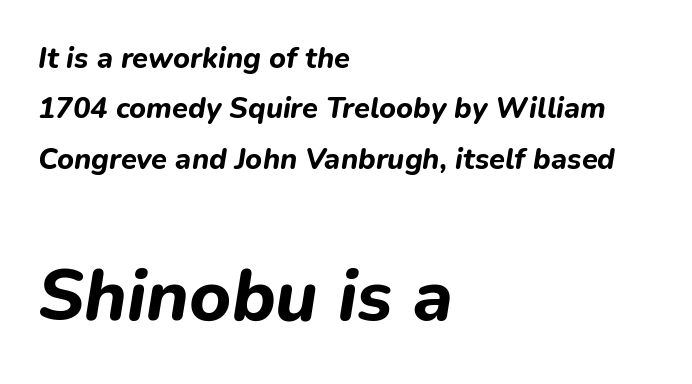
These lines are set flush left with a ragged right edge. Here the glyphs are tracked normally, forming tight word shapes. Notice how the stems are inclined rather than vertical — that's the hallmark of italics. Set as a true bold cut, around the 700 mark. These two chunks differ in scale, with the bottom chunk taking the larger measure. These lines are rendered in a variable-pitch font.
